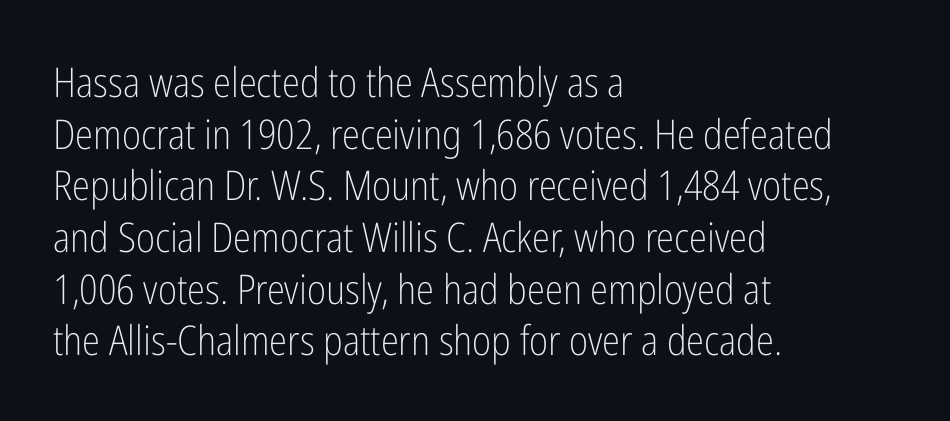
The glyphs in this specimen are sans serif. You could call the tracking neutral — neither tight nor loose. Bare-footed words on every line. Do the characters align in a grid? No, the font is proportional.
